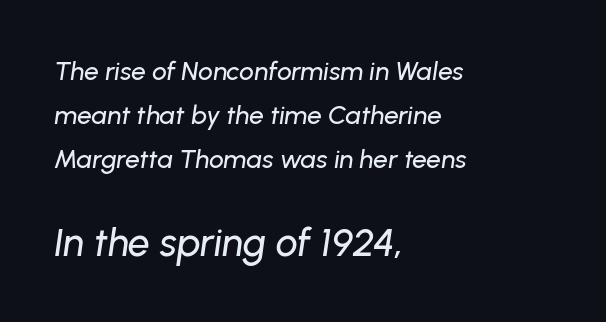
{"italic": "yes", "lean": "right", "slant_degrees": 8, "width": "normal", "stroke_contrast": "low", "x_height": "medium", "monospaced": "no", "underline": "no", "align": "left", "line_spacing": "normal", "line_spacing_ratio": 1.69, "letter_spacing": "normal", "letter_spacing_em": 0.0, "larger_block": "second", "size_ratio": 1.5, "glyph_px": 39}
